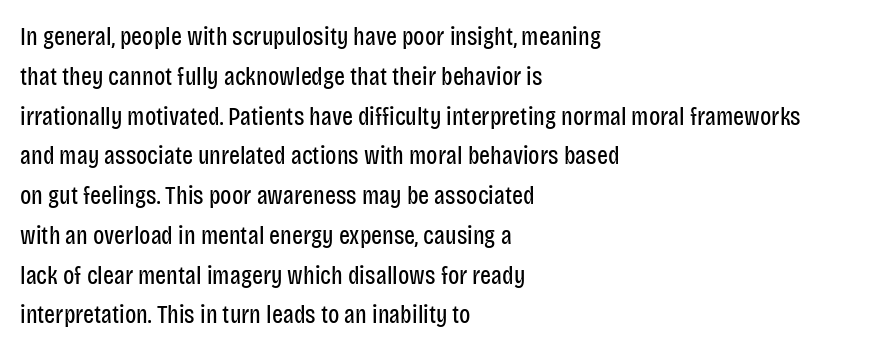
{"italic": "no", "bold": "no", "underline": "no", "align": "left", "line_spacing": "normal", "line_spacing_ratio": 1.53, "letter_spacing": "normal", "letter_spacing_em": 0.0, "glyph_px": 26}
